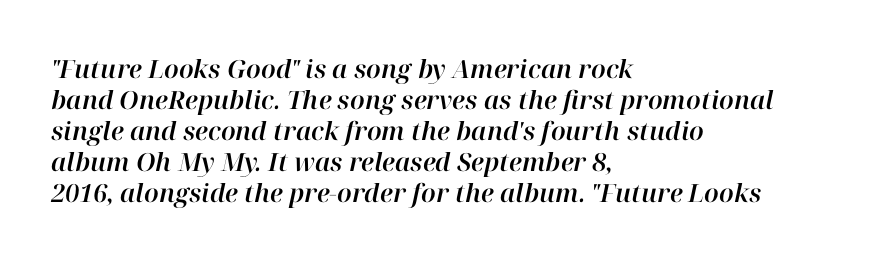
The image shows 25 px text type, italic (leaning right); set left-aligned, line spacing 1.24x, normal letter spacing, not underlined.
